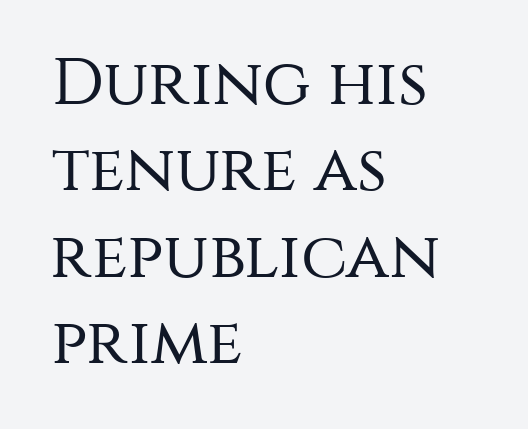
{"serif": "no", "italic": "no", "bold": "no", "weight": "regular", "width": "normal", "stroke_contrast": "medium", "x_height": "large", "monospaced": "no", "underline": "no", "align": "left", "line_spacing": "normal", "line_spacing_ratio": 1.33, "letter_spacing": "normal", "letter_spacing_em": 0.0, "glyph_px": 65}
